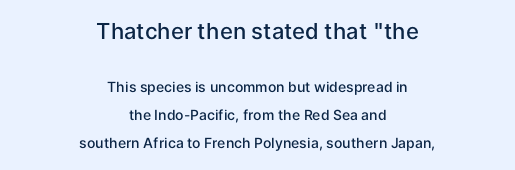
{"italic": "no", "bold": "semi", "underline": "no", "align": "center", "line_spacing": "loose", "line_spacing_ratio": 1.99, "letter_spacing": "normal", "letter_spacing_em": 0.0, "larger_block": "first", "size_ratio": 1.57, "glyph_px": 22}
